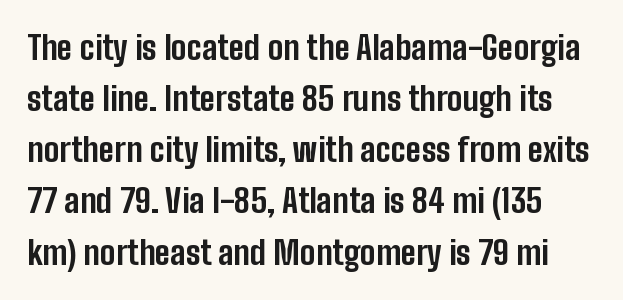
There is no visible air inserted between adjacent glyphs. The passage shown is typed in a proportional face where columns would drift. The lettering stays uniformly vertical, giving the passage a roman look. The passage shown is typeset with a sans-serif family.
